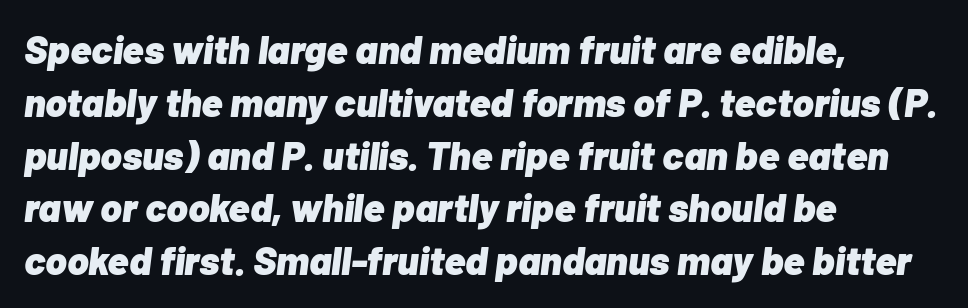
The image shows 40 px heavy type, italic (leaning right); set left-aligned, normal line spacing (1.32x), normal letter spacing, not underlined; low stroke contrast and a medium x-height.
